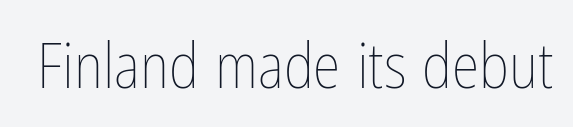
The image shows 63 px thin, condensed type, upright; set normal letter spacing, not underlined; low stroke contrast and a medium x-height.
